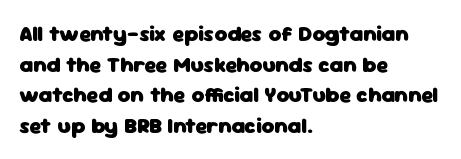
The image shows 22 px bold type, upright; set left-aligned, normal line spacing (1.39x), normal letter spacing, not underlined.
